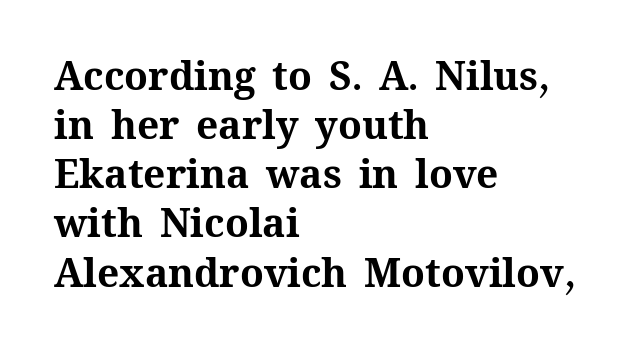
The glyphs are unaccompanied by any horizontal stroke below them. How are the letters spaced? Ordinarily, with no added tracking. Where is the straight margin? On the left. Each new line begins a customary step beneath the previous one. The face used here is proportionally spaced, like ordinary book or web type. The face used here has the dense, thick strokes of a bold.
